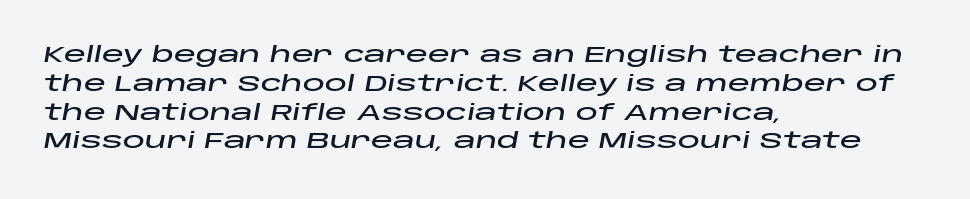
{"italic": "yes", "lean": "right", "slant_degrees": 10, "underline": "no", "align": "left", "line_spacing": "normal", "line_spacing_ratio": 1.31, "letter_spacing": "normal", "letter_spacing_em": 0.0, "glyph_px": 22}
